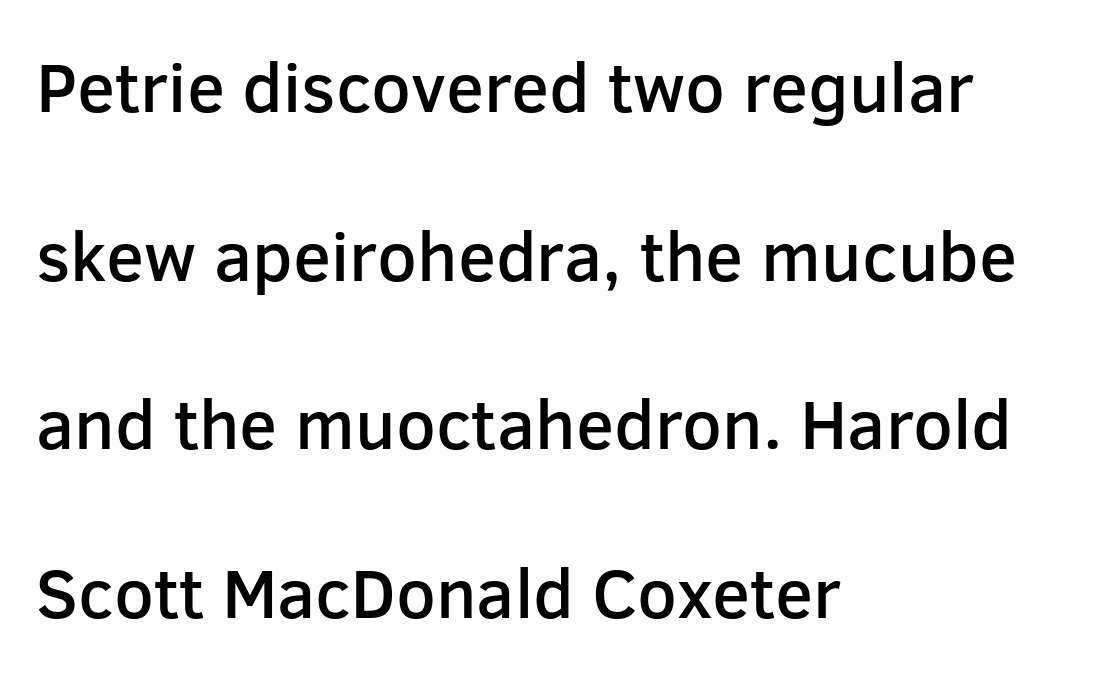
In terms of letterspacing, this is plain default setting. Posture: upright roman. Words float on clear page, feet unadorned. The face used here is proportionally spaced, like ordinary book or web type. Are there feet on the stems? There aren't — it's a sans.
